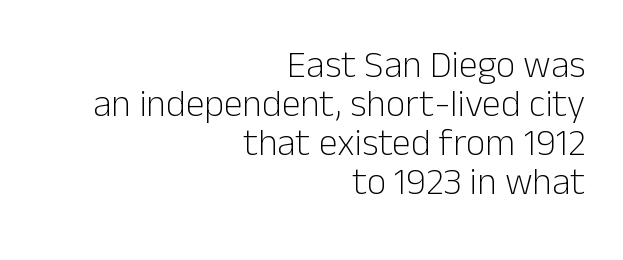
The image shows 38 px light sans-serif type, upright; set right-aligned, tight line spacing (1.03x), normal letter spacing, not underlined; low stroke contrast and a medium x-height.
